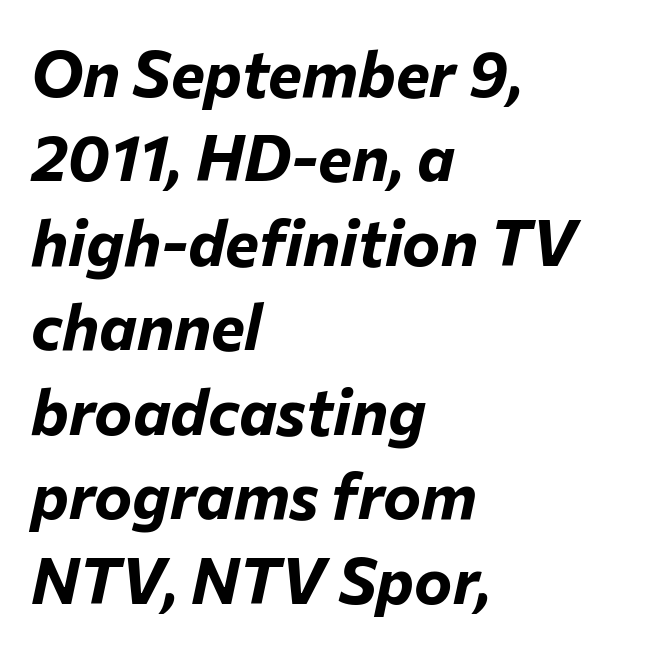
The image shows 64 px bold type, italic (leaning right); set left-aligned, normal line spacing (1.32x), normal letter spacing, not underlined; low stroke contrast and a medium x-height.
